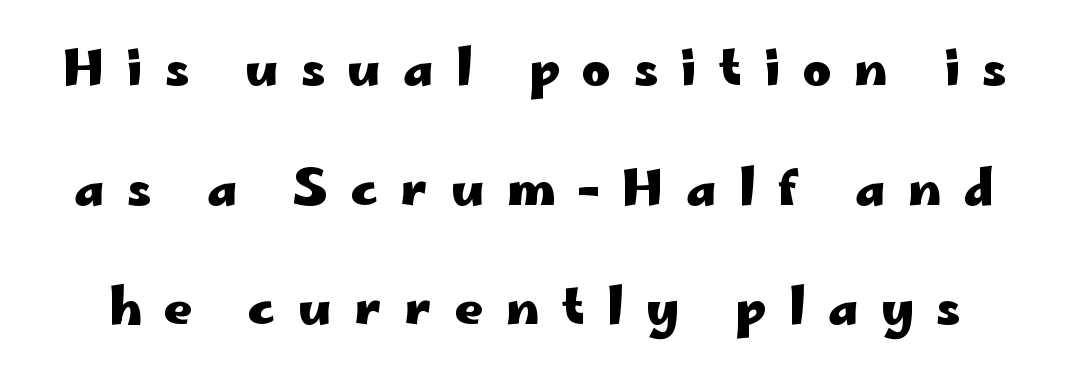
{"serif": "no", "italic": "no", "bold": "yes", "weight": "heavy", "width": "wide", "stroke_contrast": "low", "x_height": "small", "monospaced": "no", "underline": "no", "line_spacing": "loose", "line_spacing_ratio": 2.44, "letter_spacing": "wide", "letter_spacing_em": 0.46, "glyph_px": 49}
